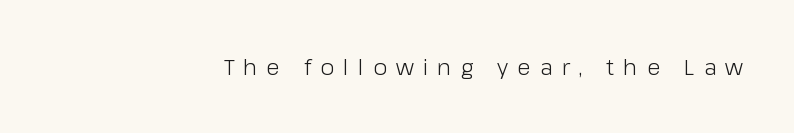
The space directly below the letters is spotless. The type sits square on the baseline with zero lean. The passage shown has open, widely tracked lettering throughout. The passage shown is not bold in any degree.
